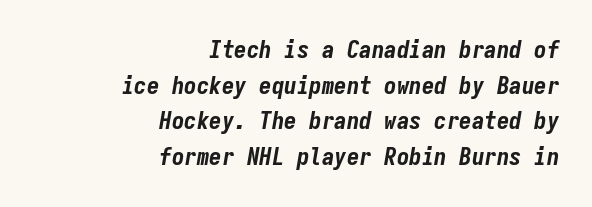
The image shows 25 px bold type, italic (leaning right); set right-aligned, normal line spacing (1.43x), normal letter spacing, not underlined.
